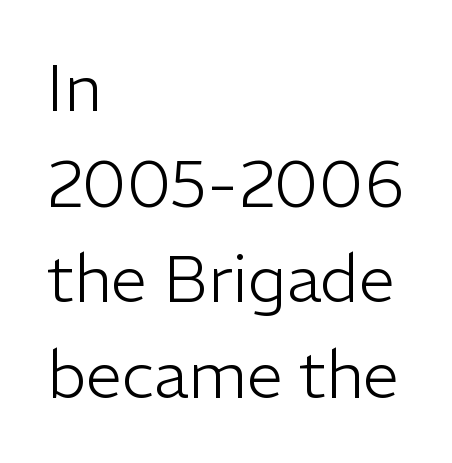
The image shows 65 px light sans-serif type, upright; set left-aligned, normal line spacing (1.47x), normal letter spacing, not underlined; low stroke contrast and a medium x-height.
